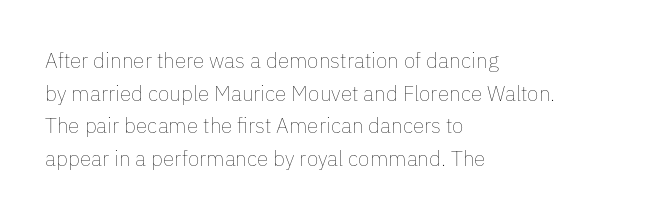
{"italic": "no", "bold": "no", "underline": "no", "align": "left", "line_spacing": "normal", "line_spacing_ratio": 1.55, "letter_spacing": "normal", "letter_spacing_em": 0.0, "glyph_px": 21}
